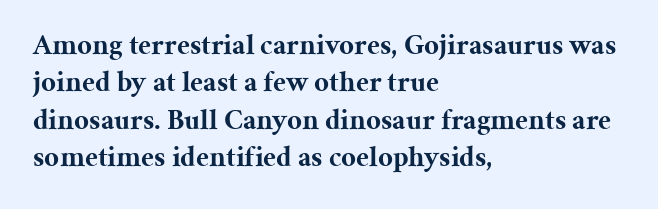
{"serif": "yes", "italic": "no", "bold": "yes", "weight": "bold", "width": "normal", "stroke_contrast": "medium", "x_height": "medium", "monospaced": "no", "underline": "no", "align": "left", "line_spacing": "normal", "line_spacing_ratio": 1.29, "letter_spacing": "normal", "letter_spacing_em": 0.0, "glyph_px": 29}
